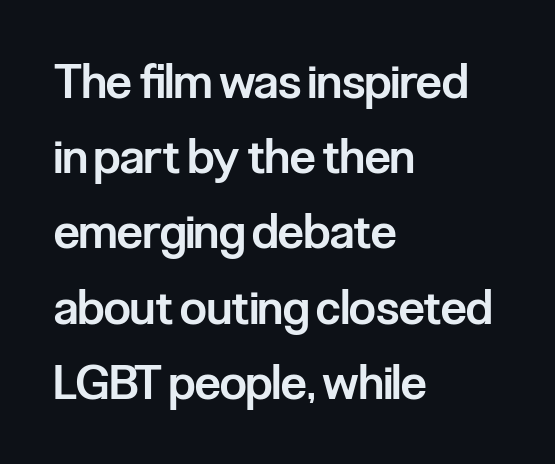
The image shows 47 px semibold, condensed sans-serif type, upright; set left-aligned, normal line spacing (1.6x), normal letter spacing, not underlined; low stroke contrast and a medium x-height.
